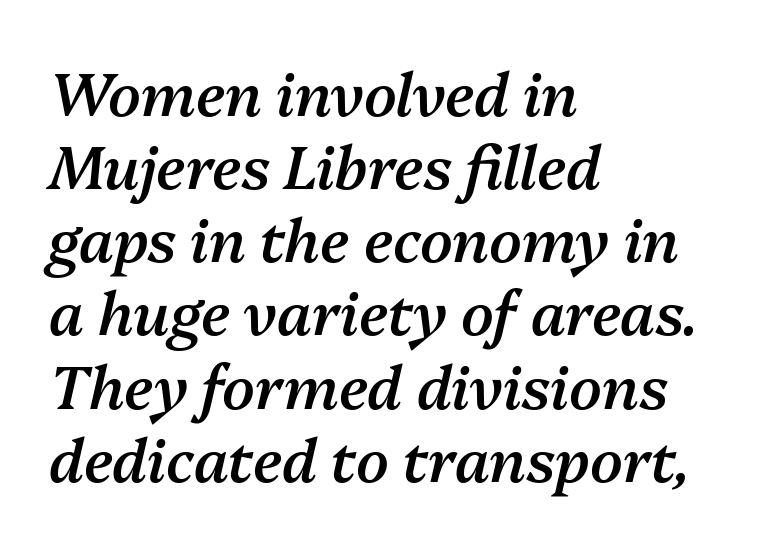
Quick note: underline off. Stroke thickness is moderately raised; the sample reads as semibold. These lines were composed using italics. A classic flush-left, rag-right setting is used for this passage.
